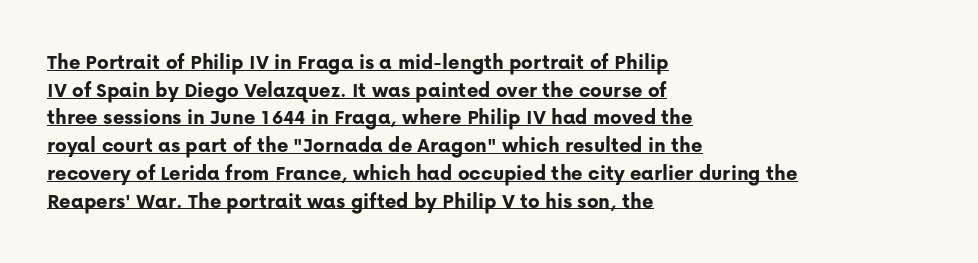
Q: Is the text bold? A: Yes.
Q: Is the text italic (slanted)? A: No, it is upright.
Q: Is the text underlined? A: Yes.
Q: How is the paragraph aligned? A: Left-aligned.
Q: Is the spacing between letters normal or unusually wide? A: Normal.
Q: Is the spacing between lines tight, normal or loose? A: Normal.
